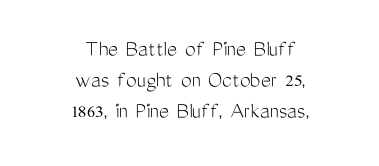
Q: Is the text bold? A: No.
Q: Is the text italic (slanted)? A: No, it is upright.
Q: Is the text underlined? A: No.
Q: How is the paragraph aligned? A: Centered.
Q: Is the spacing between letters normal or unusually wide? A: Normal.
Q: Is the spacing between lines tight, normal or loose? A: Normal.
